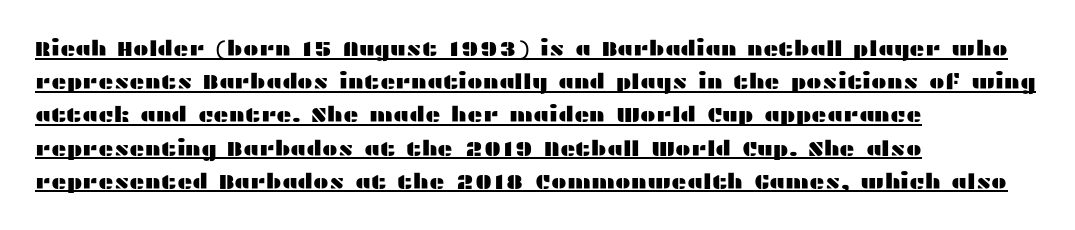
{"italic": "no", "underline": "yes", "align": "left", "line_spacing": "normal", "line_spacing_ratio": 1.58, "letter_spacing": "normal", "letter_spacing_em": 0.0, "glyph_px": 21}
